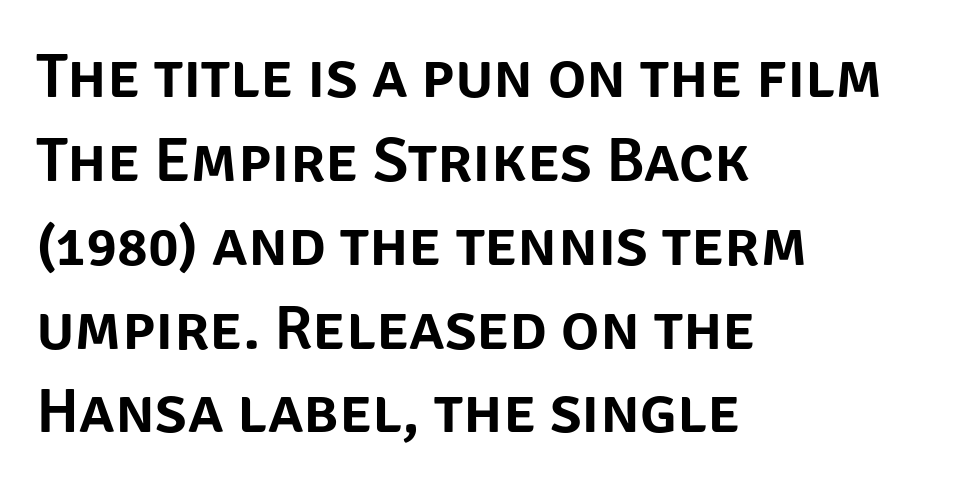
The image shows 64 px sans-serif type, upright; set left-aligned, normal line spacing (1.31x), normal letter spacing, not underlined; low stroke contrast and a large x-height.
